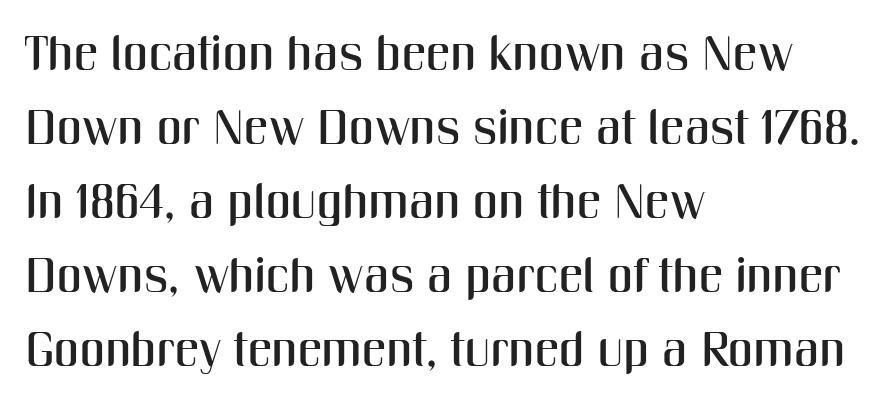
The image shows 49 px condensed sans-serif type, upright; set left-aligned, normal line spacing (1.51x), normal letter spacing, not underlined; medium stroke contrast and a medium x-height.
